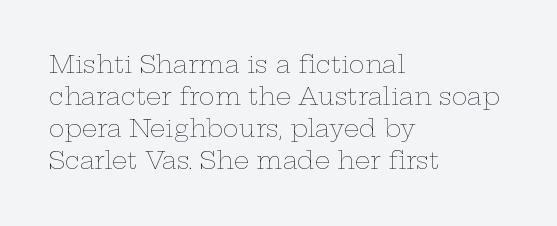
{"italic": "no", "bold": "no", "underline": "no", "align": "left", "line_spacing": "normal", "line_spacing_ratio": 1.34, "letter_spacing": "normal", "letter_spacing_em": 0.0, "glyph_px": 24}
